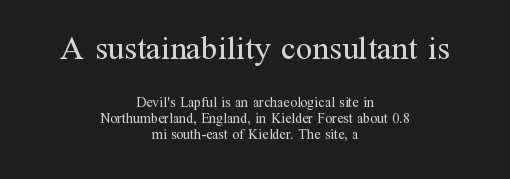
Where is the straight margin? There isn't one; the lines are centered. Look at the glyph heights: the upper group is clearly the bigger setting. The space directly below the letters is spotless. The typeface has the unassuming heft of standard copy or less. Think of a printed novel: that variable character pitch is what you see here. Font category for this specimen: serif.
